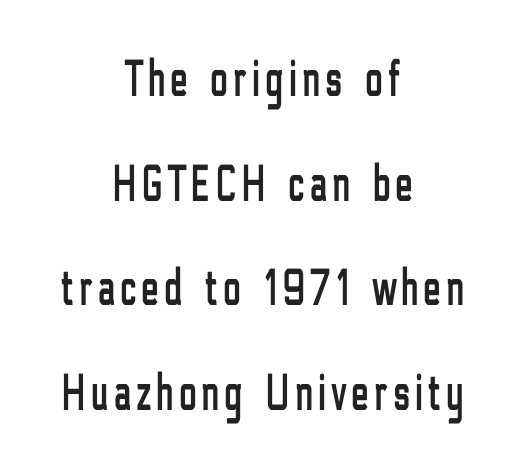
Q: Is the text italic (slanted)? A: No, it is upright.
Q: Is the typeface a serif or a sans-serif typeface? A: Sans-serif.
Q: Is the text underlined? A: No.
Q: How is the paragraph aligned? A: Centered.
Q: Is the spacing between lines tight, normal or loose? A: Loose.
Q: Width (condensed, normal, or wide)? A: Condensed.
Q: Stroke contrast? A: Low.
Q: x-height? A: Medium.
Q: Monospaced? A: No.
